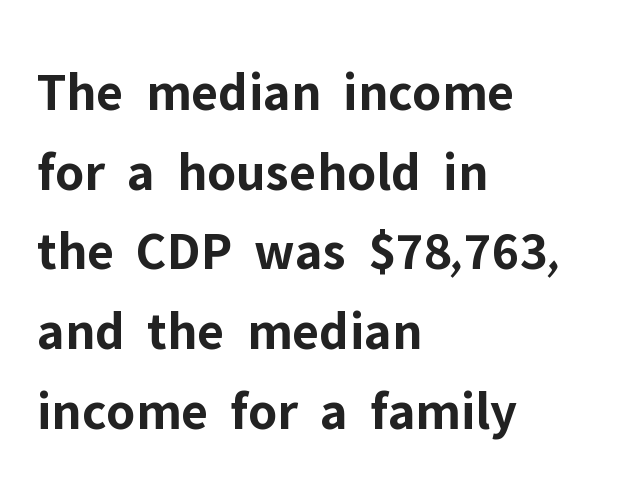
Q: Is the text bold? A: Yes.
Q: Is the text italic (slanted)? A: No, it is upright.
Q: Is the typeface a serif or a sans-serif typeface? A: Sans-serif.
Q: Is the text underlined? A: No.
Q: How is the paragraph aligned? A: Left-aligned.
Q: Is the spacing between letters normal or unusually wide? A: Normal.
Q: Is the spacing between lines tight, normal or loose? A: Normal.
Q: Width (condensed, normal, or wide)? A: Normal.
Q: Stroke contrast? A: Low.
Q: x-height? A: Medium.
Q: Monospaced? A: No.
